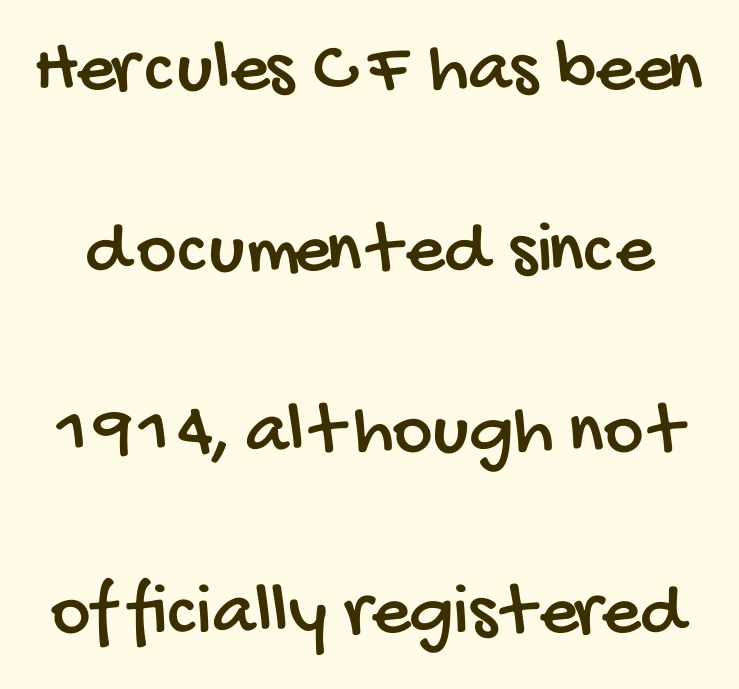
Q: Is the typeface a serif or a sans-serif typeface? A: Sans-serif.
Q: Is the text underlined? A: No.
Q: Is the spacing between letters normal or unusually wide? A: Normal.
Q: Is the spacing between lines tight, normal or loose? A: Loose.
Q: Width (condensed, normal, or wide)? A: Condensed.
Q: Stroke contrast? A: Low.
Q: x-height? A: Large.
Q: Monospaced? A: No.
